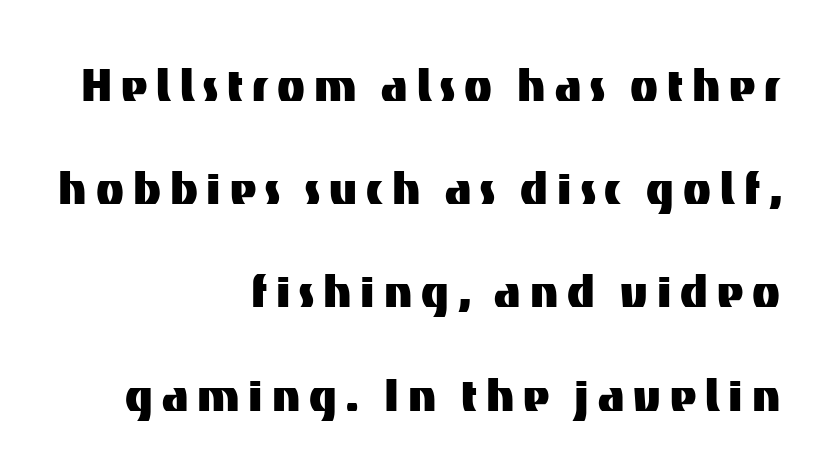
Honestly, there is no underline to notice here at all. This sample is right-justified, so line beginnings fall wherever the words allow. You could not count columns in this text — the font is proportionally spaced. Letterform terminals end flat and unadorned throughout the passage.
